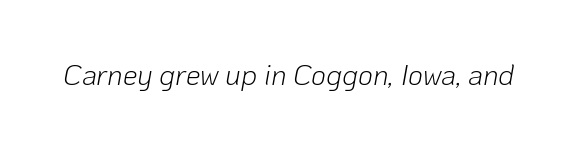
The image shows 29 px light type, italic (leaning right); set normal letter spacing, not underlined; low stroke contrast and a medium x-height.
